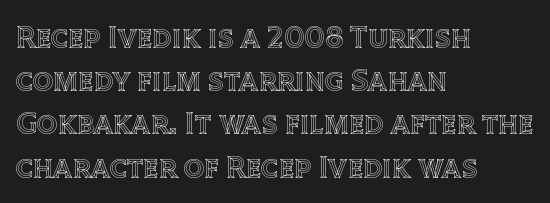
The image shows 32 px text type, upright; set left-aligned, normal line spacing (1.35x), normal letter spacing, not underlined; a large x-height.
